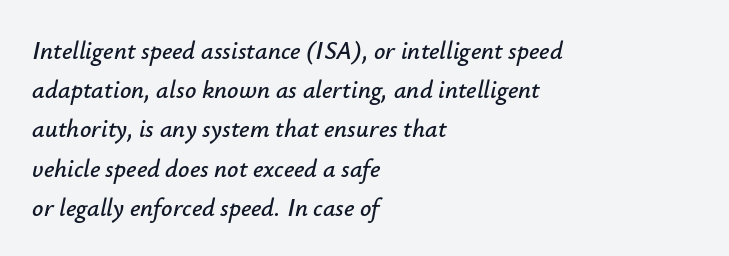
Each line starts at the same left margin while the right side varies. Letters rest on an invisible, unmarked baseline. Rows of type keep a routine distance in the vertical direction. This is oblique type, the kind used for emphasis or titles. No extra tracking has been applied to these lines.
